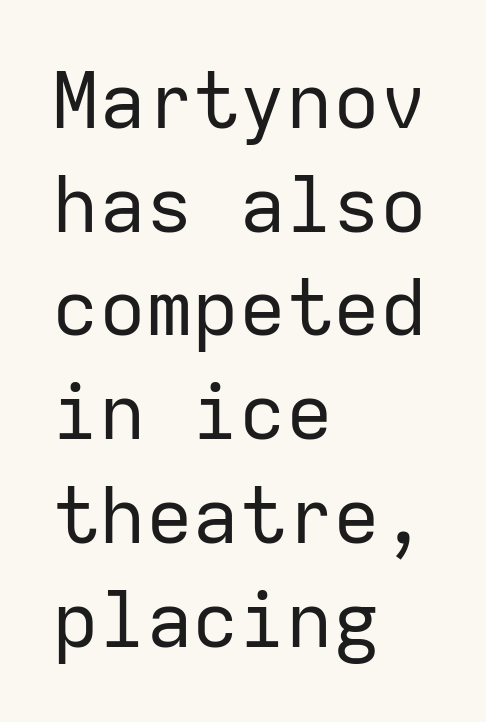
{"serif": "no", "italic": "no", "bold": "no", "weight": "regular", "width": "normal", "stroke_contrast": "low", "x_height": "medium", "monospaced": "yes", "underline": "no", "align": "left", "line_spacing": "normal", "line_spacing_ratio": 1.33, "letter_spacing": "normal", "letter_spacing_em": 0.0, "glyph_px": 78}
